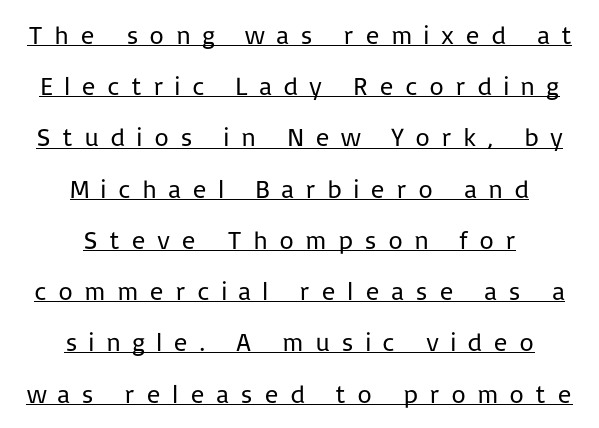
Q: Is the text bold? A: No.
Q: Is the text italic (slanted)? A: No, it is upright.
Q: Is the text underlined? A: Yes.
Q: How is the paragraph aligned? A: Centered.
Q: Is the spacing between letters normal or unusually wide? A: Unusually wide.
Q: Is the spacing between lines tight, normal or loose? A: Loose.
